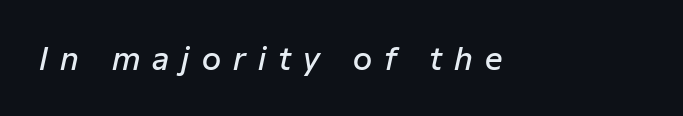
Q: Is the text bold? A: Semi-bold.
Q: Is the text italic (slanted)? A: Yes, it leans right by about 12 degrees.
Q: Is the text underlined? A: No.
Q: Is the spacing between letters normal or unusually wide? A: Unusually wide.
Q: Width (condensed, normal, or wide)? A: Normal.
Q: Stroke contrast? A: Low.
Q: x-height? A: Medium.
Q: Monospaced? A: No.
